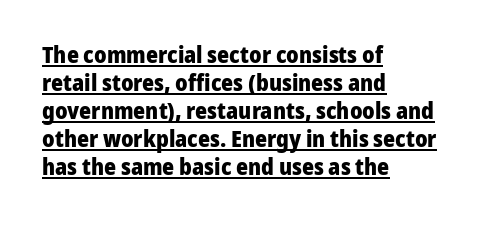
The image shows 23 px bold type, upright; set left-aligned, line spacing 1.22x, normal letter spacing, underlined.
